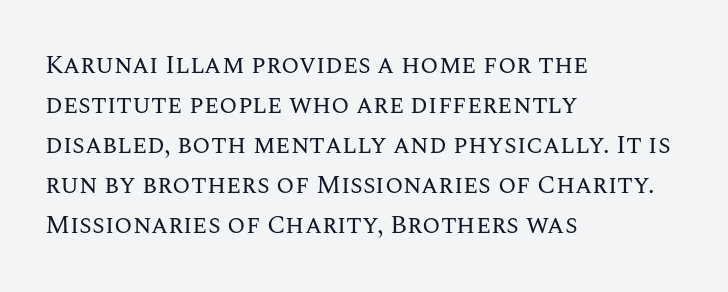
Q: Is the text bold? A: No.
Q: Is the text italic (slanted)? A: No, it is upright.
Q: Is the text underlined? A: No.
Q: How is the paragraph aligned? A: Left-aligned.
Q: Is the spacing between letters normal or unusually wide? A: Normal.
Q: Is the spacing between lines tight, normal or loose? A: Normal.
